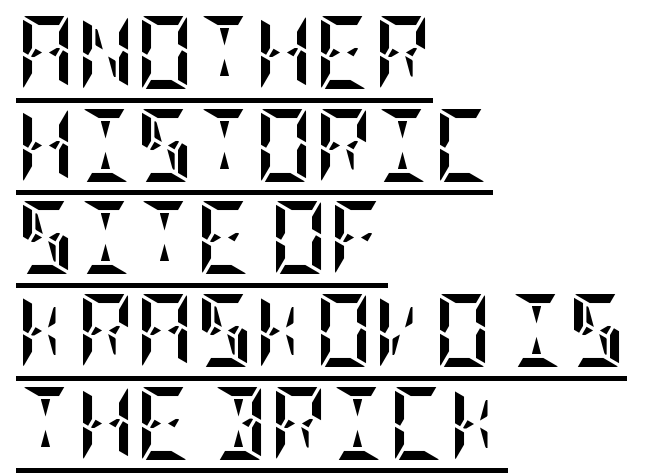
Q: Is the text bold? A: Yes.
Q: Is the text italic (slanted)? A: No, it is upright.
Q: Is the text underlined? A: Yes.
Q: How is the paragraph aligned? A: Left-aligned.
Q: Is the spacing between letters normal or unusually wide? A: Normal.
Q: Is the spacing between lines tight, normal or loose? A: Normal.
Q: Width (condensed, normal, or wide)? A: Condensed.
Q: Stroke contrast? A: Low.
Q: x-height? A: Large.
